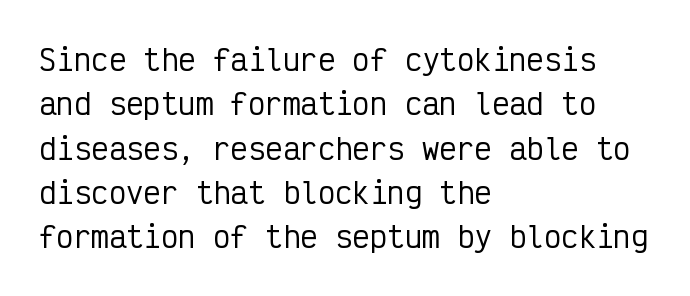
Interline gaps are of average width in this sample. Each letter's strokes conclude bluntly, with no projecting serifs. In terms of posture, this sample is upright. This rendering uses left alignment, leaving the right contour irregular. Quick note: underline off. Tracking value appears to be zero — textbook default spacing.
